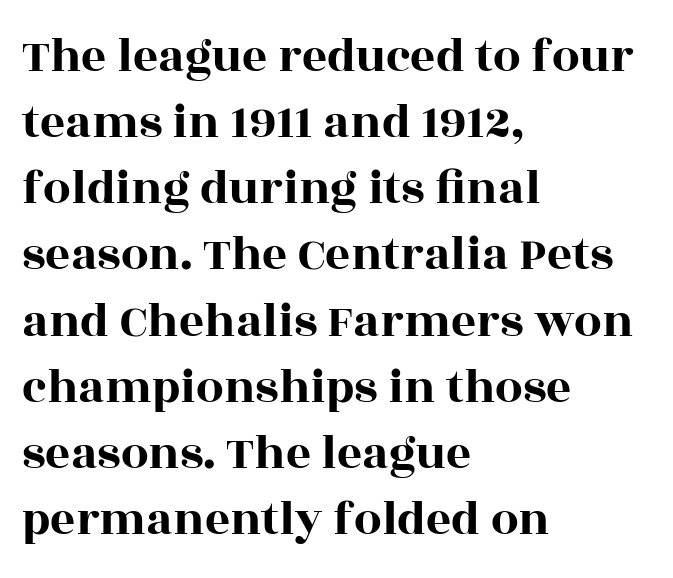
The image shows 49 px wide serif type, upright; set left-aligned, normal line spacing (1.35x), normal letter spacing, not underlined; a large x-height.
